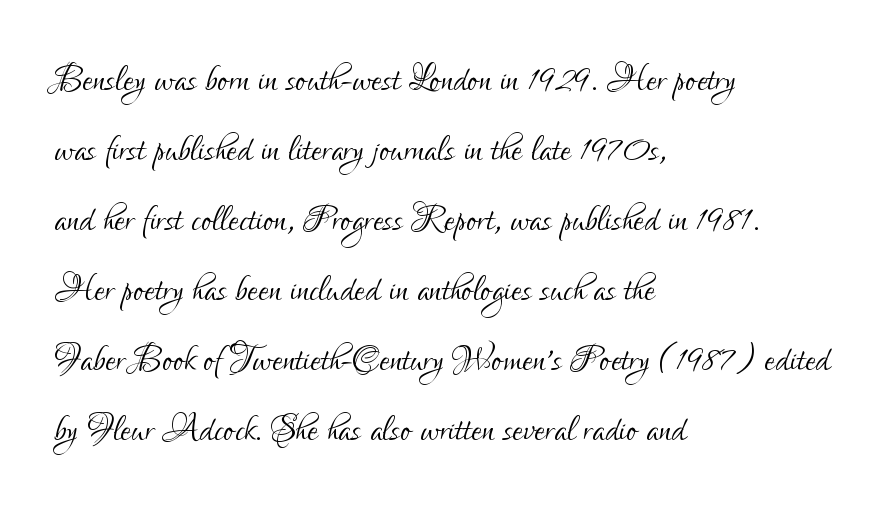
The image shows 48 px light, condensed sans-serif type; set left-aligned, normal line spacing (1.46x), normal letter spacing, not underlined; low stroke contrast and a small x-height.
